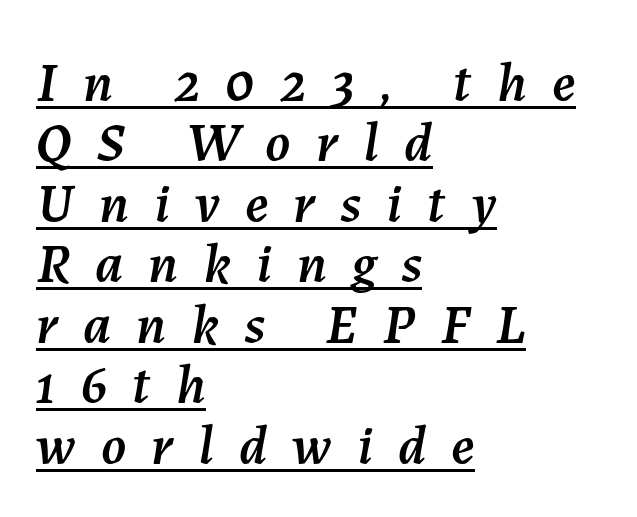
Q: Is the text italic (slanted)? A: Yes, it leans right by about 7 degrees.
Q: Is the text underlined? A: Yes.
Q: How is the paragraph aligned? A: Left-aligned.
Q: Is the spacing between letters normal or unusually wide? A: Unusually wide.
Q: Is the spacing between lines tight, normal or loose? A: Tight.
Q: Width (condensed, normal, or wide)? A: Normal.
Q: Stroke contrast? A: Medium.
Q: x-height? A: Medium.
Q: Monospaced? A: No.
